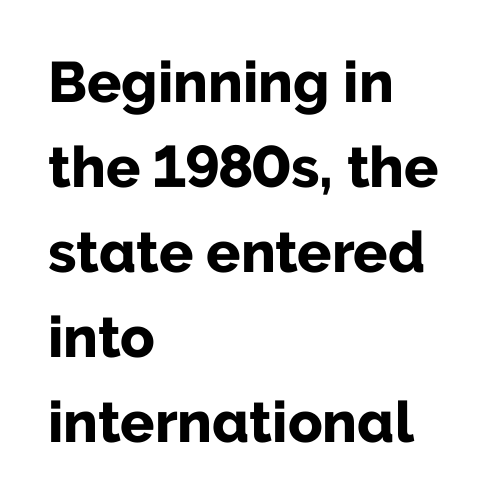
Words appear dense and cohesive because spacing is normal. In terms of weight, the rendering is a true, heavy bold. These lines are rendered in a variable-pitch font. Are there feet on the stems? There aren't — it's a sans. Left-aligned paragraph, ragged on the right.
